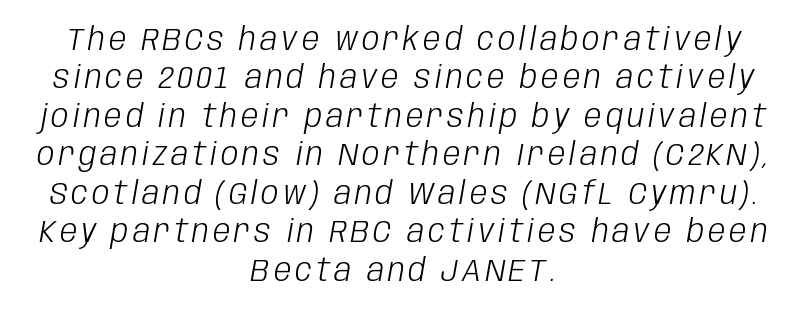
Q: Is the text bold? A: No.
Q: Is the text italic (slanted)? A: Yes, it leans right by about 10 degrees.
Q: Is the text underlined? A: No.
Q: How is the paragraph aligned? A: Centered.
Q: Width (condensed, normal, or wide)? A: Condensed.
Q: Stroke contrast? A: Low.
Q: x-height? A: Large.
Q: Monospaced? A: No.
